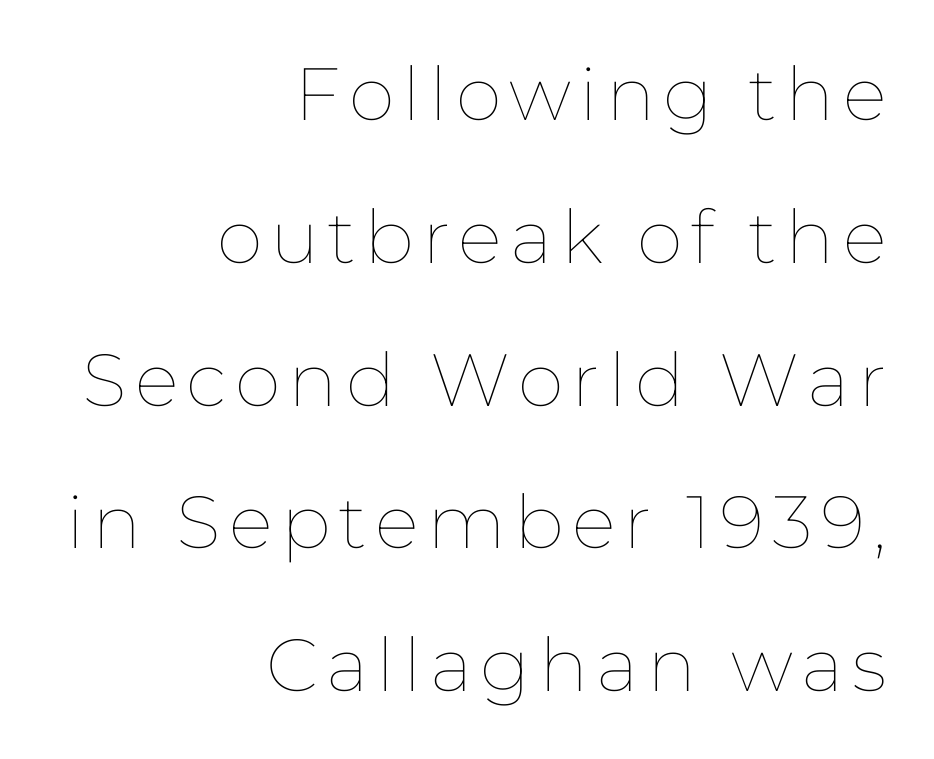
Q: Is the text bold? A: No.
Q: Is the text italic (slanted)? A: No, it is upright.
Q: Is the text underlined? A: No.
Q: How is the paragraph aligned? A: Right-aligned.
Q: Is the spacing between lines tight, normal or loose? A: Loose.
Q: Width (condensed, normal, or wide)? A: Normal.
Q: Stroke contrast? A: Low.
Q: x-height? A: Medium.
Q: Monospaced? A: No.
